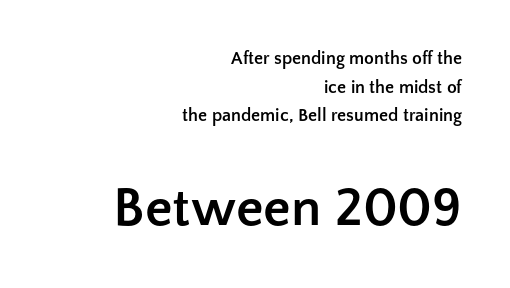
The image shows 55 px semibold sans-serif type, upright; set right-aligned, normal line spacing (1.59x), normal letter spacing, not underlined; the second (bottom) block is 3.06x larger; low stroke contrast and a medium x-height.
